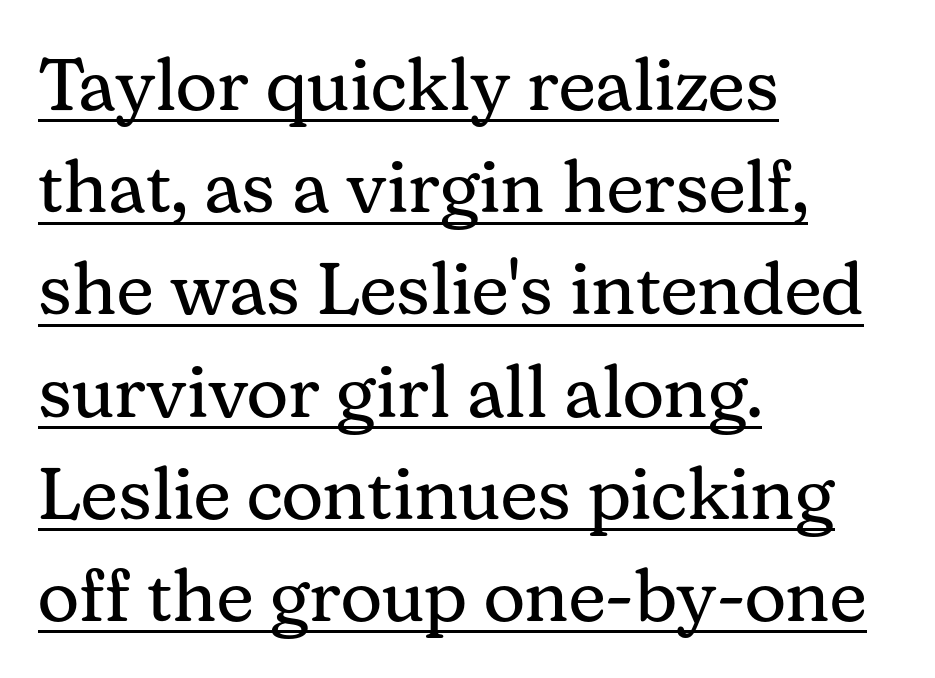
{"serif": "yes", "italic": "no", "bold": "no", "weight": "regular", "width": "normal", "stroke_contrast": "medium", "x_height": "medium", "monospaced": "no", "underline": "yes", "align": "left", "line_spacing": "normal", "line_spacing_ratio": 1.4, "letter_spacing": "normal", "letter_spacing_em": 0.0, "glyph_px": 73}
